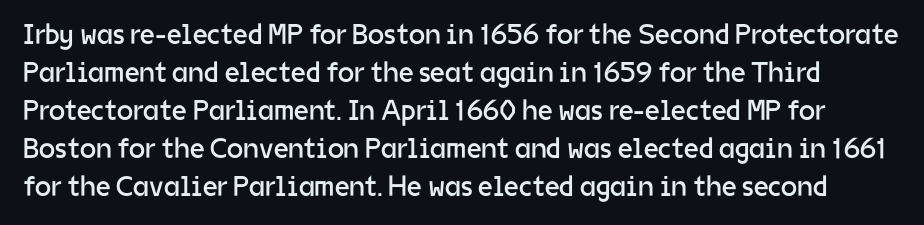
{"serif": "no", "italic": "no", "bold": "no", "weight": "regular", "width": "normal", "stroke_contrast": "low", "x_height": "medium", "monospaced": "no", "underline": "no", "line_spacing": "normal", "line_spacing_ratio": 1.31, "letter_spacing": "normal", "letter_spacing_em": 0.0, "glyph_px": 29}
